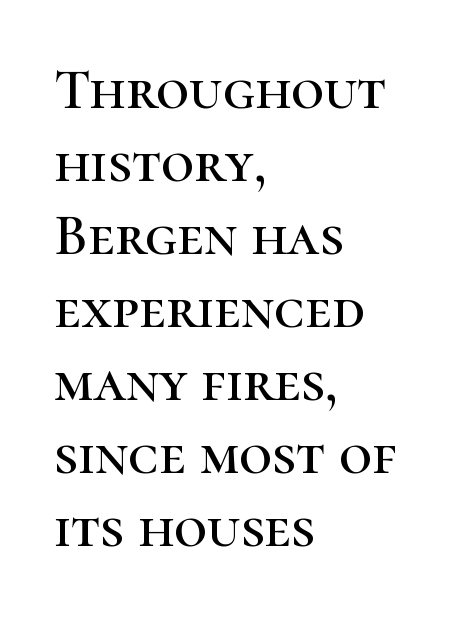
The image shows 58 px serif type, upright; set left-aligned, normal line spacing (1.26x), normal letter spacing, not underlined; high stroke contrast and a medium x-height.
